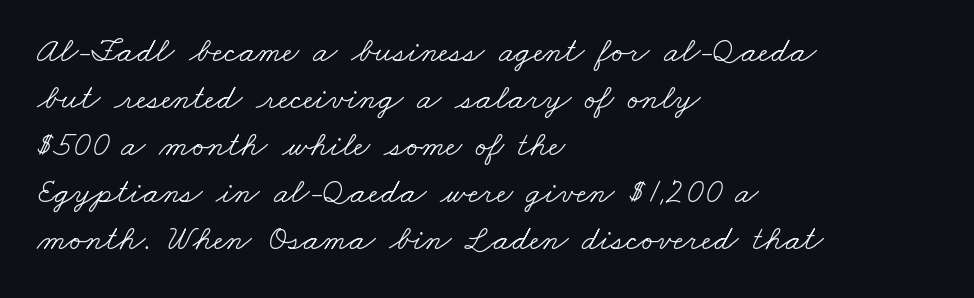
Q: Is the text bold? A: No.
Q: Is the typeface a serif or a sans-serif typeface? A: Serif.
Q: Is the text underlined? A: No.
Q: How is the paragraph aligned? A: Left-aligned.
Q: Is the spacing between letters normal or unusually wide? A: Normal.
Q: Is the spacing between lines tight, normal or loose? A: Normal.
Q: Width (condensed, normal, or wide)? A: Wide.
Q: Stroke contrast? A: Low.
Q: x-height? A: Small.
Q: Monospaced? A: No.
